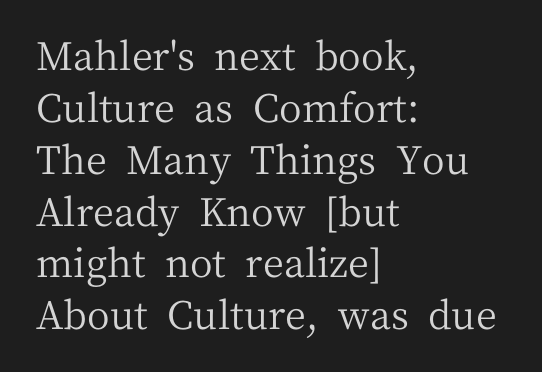
Q: Is the text bold? A: No.
Q: Is the text italic (slanted)? A: No, it is upright.
Q: Is the typeface a serif or a sans-serif typeface? A: Serif.
Q: Is the text underlined? A: No.
Q: How is the paragraph aligned? A: Left-aligned.
Q: Is the spacing between letters normal or unusually wide? A: Normal.
Q: Is the spacing between lines tight, normal or loose? A: Normal.
Q: Width (condensed, normal, or wide)? A: Normal.
Q: Stroke contrast? A: Medium.
Q: x-height? A: Medium.
Q: Monospaced? A: No.
